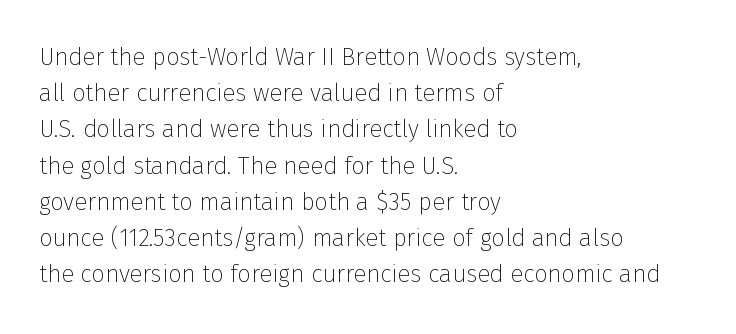
Q: Is the text bold? A: No.
Q: Is the text italic (slanted)? A: No, it is upright.
Q: Is the text underlined? A: No.
Q: How is the paragraph aligned? A: Left-aligned.
Q: Is the spacing between letters normal or unusually wide? A: Normal.
Q: Is the spacing between lines tight, normal or loose? A: Normal.
